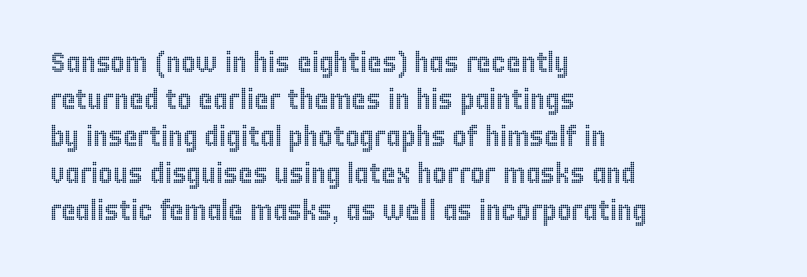
Q: Is the text italic (slanted)? A: No, it is upright.
Q: Is the text underlined? A: No.
Q: How is the paragraph aligned? A: Left-aligned.
Q: Is the spacing between letters normal or unusually wide? A: Normal.
Q: Is the spacing between lines tight, normal or loose? A: Normal.
Q: Width (condensed, normal, or wide)? A: Condensed.
Q: x-height? A: Large.
Q: Monospaced? A: No.
